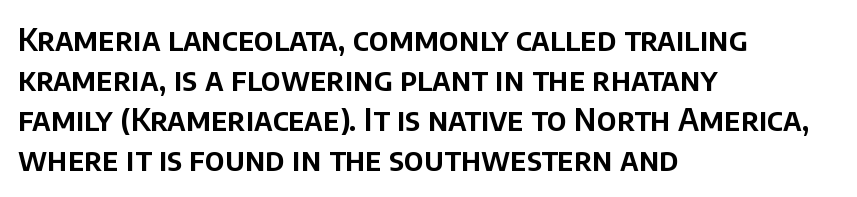
Q: Is the text italic (slanted)? A: No, it is upright.
Q: Is the typeface a serif or a sans-serif typeface? A: Sans-serif.
Q: Is the text underlined? A: No.
Q: How is the paragraph aligned? A: Left-aligned.
Q: Is the spacing between letters normal or unusually wide? A: Normal.
Q: Is the spacing between lines tight, normal or loose? A: Normal.
Q: Width (condensed, normal, or wide)? A: Normal.
Q: Stroke contrast? A: Low.
Q: x-height? A: Large.
Q: Monospaced? A: No.
